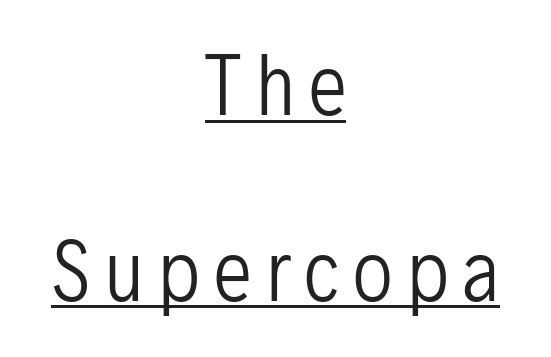
Leading: increased. Where is the straight margin? There isn't one; the lines are centered. The rendering uses natural spacing where letterforms have individual widths. Classification — sans serif.
